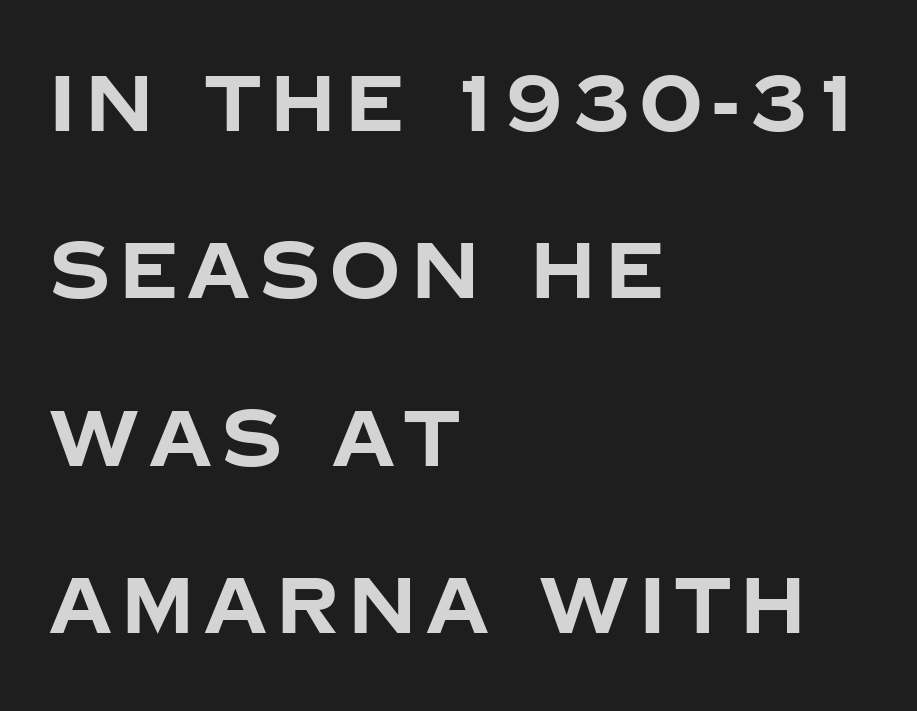
Q: Is the text bold? A: Yes.
Q: Is the text italic (slanted)? A: No, it is upright.
Q: Is the typeface a serif or a sans-serif typeface? A: Sans-serif.
Q: Is the text underlined? A: No.
Q: How is the paragraph aligned? A: Left-aligned.
Q: Is the spacing between lines tight, normal or loose? A: Loose.
Q: Width (condensed, normal, or wide)? A: Normal.
Q: Stroke contrast? A: Low.
Q: x-height? A: Large.
Q: Monospaced? A: No.
